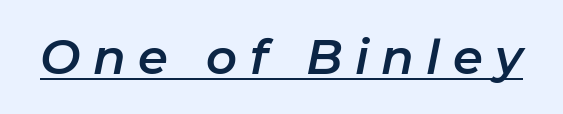
{"italic": "yes", "lean": "right", "slant_degrees": 11, "width": "normal", "stroke_contrast": "low", "x_height": "medium", "monospaced": "no", "underline": "yes", "letter_spacing": "wide", "letter_spacing_em": 0.26, "glyph_px": 48}
